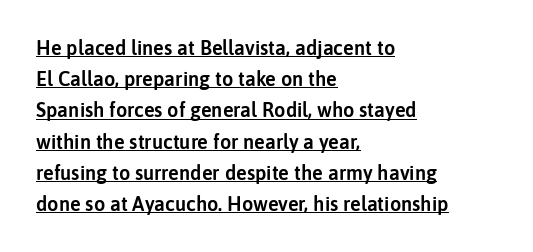
Left-aligned paragraph, ragged on the right. Has an underline been added? It has. A typesetter would call this leading conventional body-copy spacing. Look at the tracking — it's just the regular setting, nothing added. A typesetter would mark this as roman, not italic.
